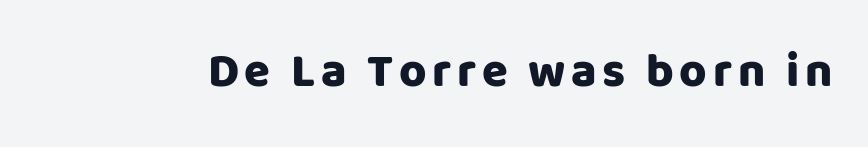
{"serif": "no", "italic": "no", "width": "normal", "stroke_contrast": "low", "x_height": "large", "monospaced": "no", "underline": "no", "glyph_px": 47}
